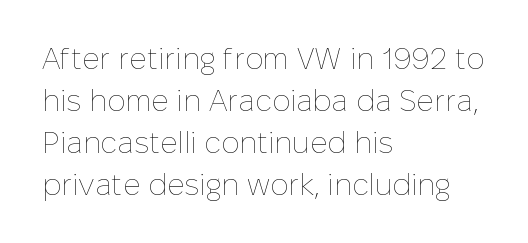
{"italic": "no", "bold": "no", "weight": "thin", "width": "normal", "stroke_contrast": "low", "x_height": "medium", "monospaced": "no", "underline": "no", "align": "left", "line_spacing": "normal", "line_spacing_ratio": 1.4, "letter_spacing": "normal", "letter_spacing_em": 0.0, "glyph_px": 30}
